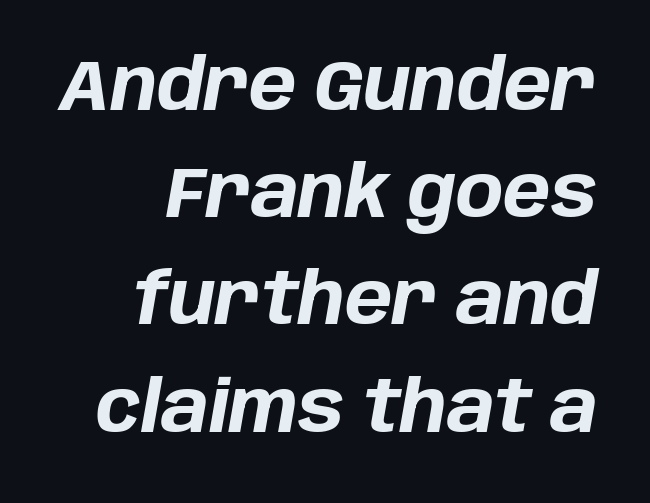
The image shows 71 px bold type, italic (leaning right); set normal line spacing (1.51x), normal letter spacing, not underlined; low stroke contrast and a large x-height.
